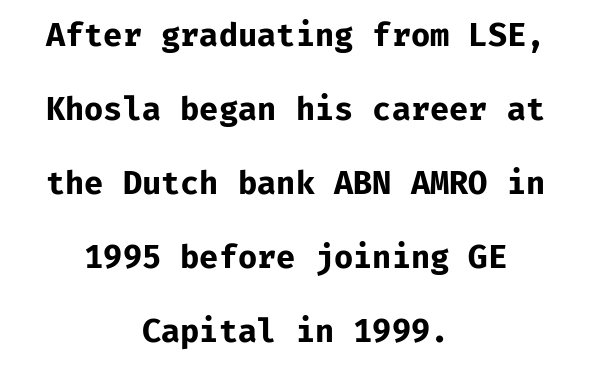
{"serif": "no", "italic": "no", "bold": "yes", "weight": "bold", "width": "normal", "stroke_contrast": "low", "x_height": "medium", "monospaced": "yes", "underline": "no", "align": "center", "line_spacing": "loose", "line_spacing_ratio": 2.31, "letter_spacing": "normal", "letter_spacing_em": 0.0, "glyph_px": 32}
